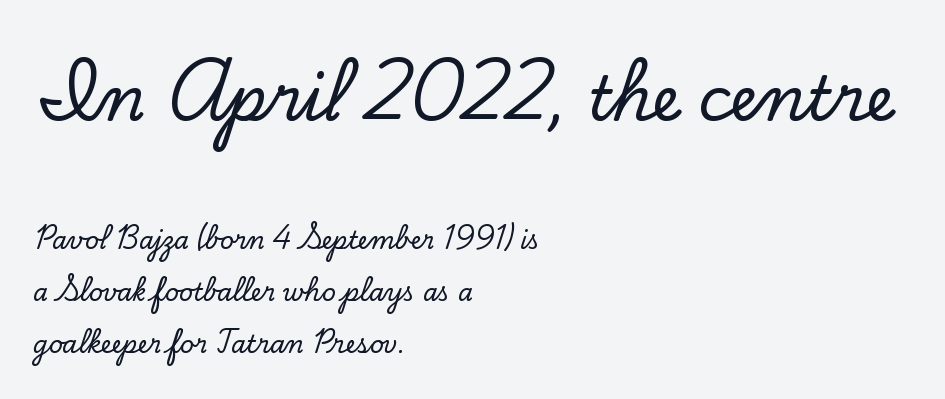
Q: Is the text italic (slanted)? A: Yes.
Q: Is the typeface a serif or a sans-serif typeface? A: Serif.
Q: Is the text underlined? A: No.
Q: How is the paragraph aligned? A: Left-aligned.
Q: Is the spacing between letters normal or unusually wide? A: Normal.
Q: Is the spacing between lines tight, normal or loose? A: Loose.
Q: Which block of text is set in a larger size, the first (top) or the second (bottom)? A: The first (top) one.
Q: Width (condensed, normal, or wide)? A: Normal.
Q: Stroke contrast? A: Low.
Q: x-height? A: Small.
Q: Monospaced? A: No.
